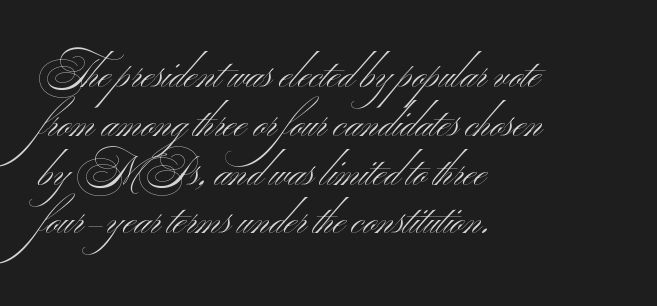
The image shows 40 px light, wide sans-serif type; set left-aligned, line spacing 1.22x, normal letter spacing, not underlined; medium stroke contrast and a small x-height.
